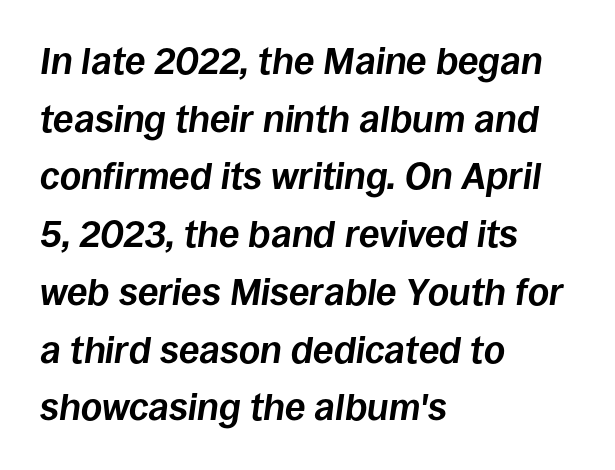
Proportional: the letters do not fall into vertical columns. The typesetting leans heavy: a genuine bold. Only glyphs here, with clear space below each row. Evenly set lines give the paragraph a standard silhouette. This is oblique type, the kind used for emphasis or titles.
